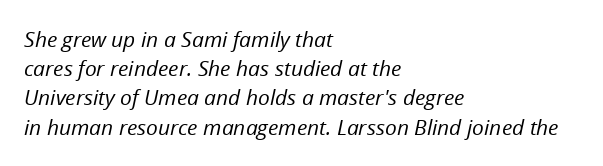
The glyphs are unaccompanied by any horizontal stroke below them. This sample uses plain, unmodified letter spacing. Italic? Definitely — the glyphs are oblique. Bold? No — there's no thickening of the strokes. If you drew a ruler down the left edge, every line would touch it.
